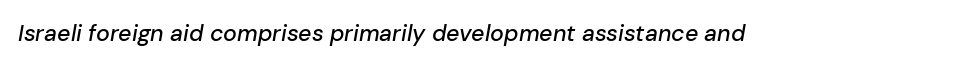
Decoration check: the copy has no underline. An italicized treatment has been applied to the whole sample. Each word holds together tightly as a unit, with standard inter-letter gaps.
